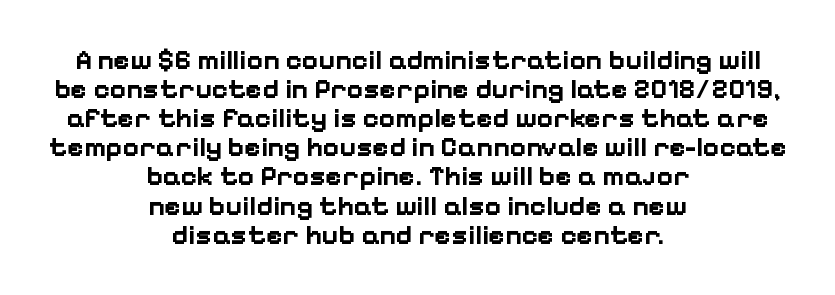
The image shows 28 px bold sans-serif type, upright; set centered, tight line spacing (1.04x), normal letter spacing, not underlined; low stroke contrast and a medium x-height.
